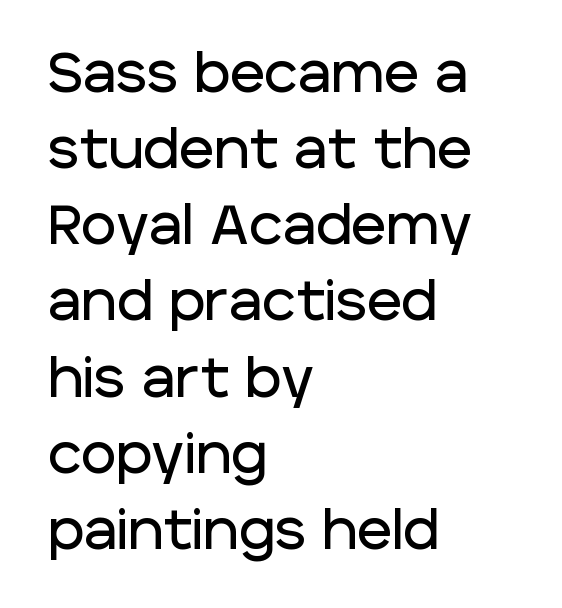
The image shows 54 px sans-serif type, upright; set left-aligned, normal line spacing (1.41x), normal letter spacing, not underlined; low stroke contrast and a large x-height.
